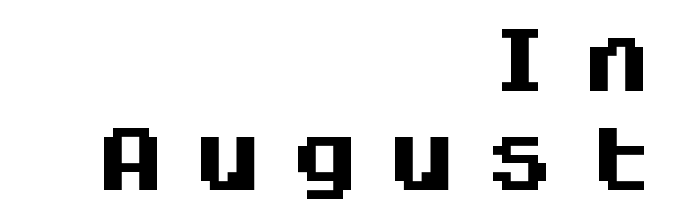
The space between consecutive lines is moderate. Posture: vertical. The lines are quadded right. A typesetter would call this heavily tracked-out type. This sample has the even, mechanical cadence of fixed-width lettering. Weight check: bold — yes, fully.
